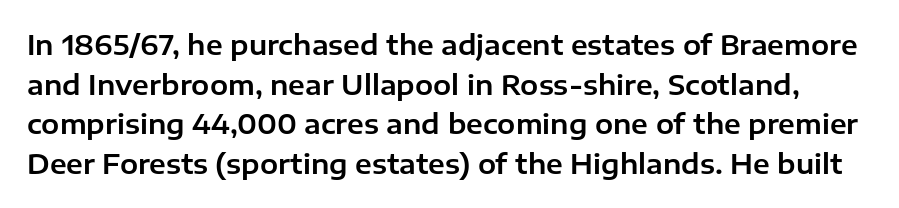
{"italic": "no", "underline": "no", "line_spacing": "normal", "line_spacing_ratio": 1.47, "letter_spacing": "normal", "letter_spacing_em": 0.0, "glyph_px": 27}
